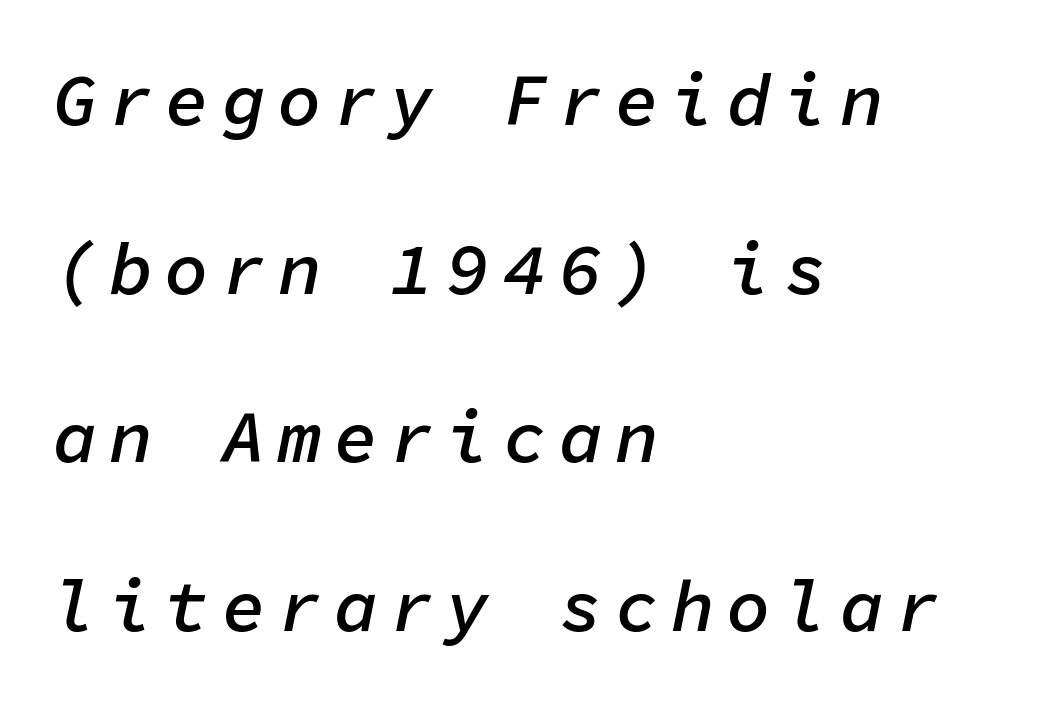
Caption: semibold face, moderately heavy strokes. These lines are set flush left with a ragged right edge. A typesetter would mark this as italic. The letters march in equal steps, a hallmark of fixed-pitch type. Leading: increased. Anything drawn beneath the words? Only blank space.
